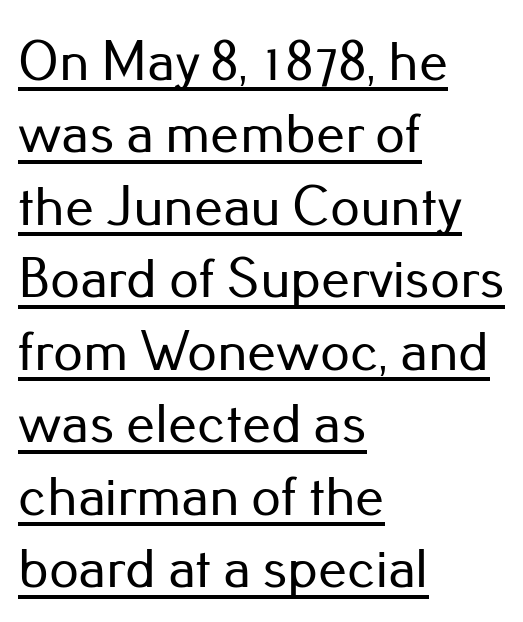
Q: Is the text italic (slanted)? A: No, it is upright.
Q: Is the typeface a serif or a sans-serif typeface? A: Sans-serif.
Q: Is the text underlined? A: Yes.
Q: How is the paragraph aligned? A: Left-aligned.
Q: Is the spacing between letters normal or unusually wide? A: Normal.
Q: Is the spacing between lines tight, normal or loose? A: Normal.
Q: Width (condensed, normal, or wide)? A: Normal.
Q: Stroke contrast? A: Low.
Q: x-height? A: Small.
Q: Monospaced? A: No.
